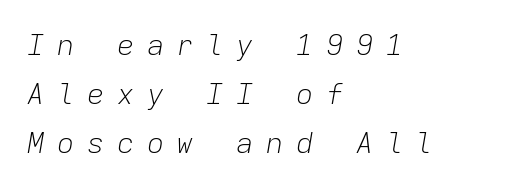
The letters are spread apart with noticeably loose tracking. The face looks like a standard text weight, possibly lighter. This sample uses an oblique cut, with every glyph tilted off the vertical. Does the copy run flush right? No — it runs flush left.
